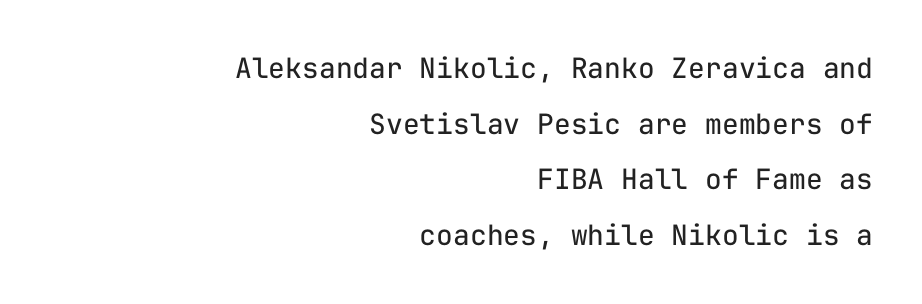
Q: Is the text bold? A: No.
Q: Is the text italic (slanted)? A: No, it is upright.
Q: Is the typeface a serif or a sans-serif typeface? A: Sans-serif.
Q: Is the text underlined? A: No.
Q: How is the paragraph aligned? A: Right-aligned.
Q: Is the spacing between letters normal or unusually wide? A: Normal.
Q: Is the spacing between lines tight, normal or loose? A: Loose.
Q: Width (condensed, normal, or wide)? A: Normal.
Q: Stroke contrast? A: Low.
Q: x-height? A: Medium.
Q: Monospaced? A: Yes.
